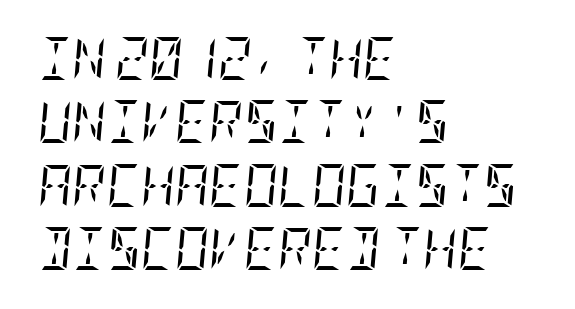
The strokes carry an ordinary text weight at most. Are there feet on the stems? There are — it's a serif. Students, observe: this is what conventionally led text looks like. When letters slant like this, we call the style italic. These lines keep a tight, regular rhythm from letter to letter.
